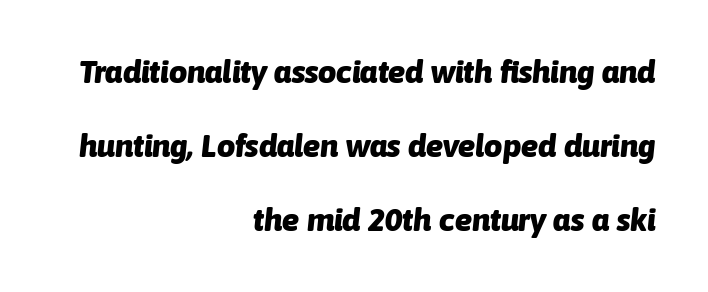
Rule under the text: the space is simply empty. Each glyph is drawn with heavy, bold strokes. Compared with ordinary roman type, these characters are visibly tilted. Each word holds together tightly as a unit, with standard inter-letter gaps.
